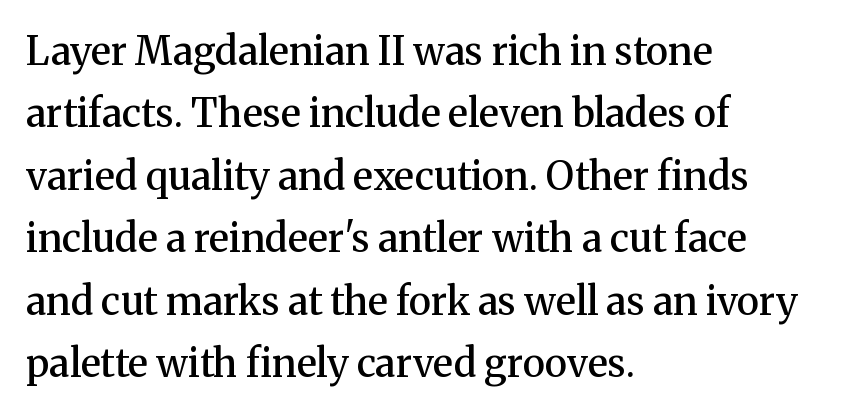
Q: Is the text bold? A: Semi-bold.
Q: Is the text italic (slanted)? A: No, it is upright.
Q: Is the typeface a serif or a sans-serif typeface? A: Serif.
Q: Is the text underlined? A: No.
Q: How is the paragraph aligned? A: Left-aligned.
Q: Is the spacing between letters normal or unusually wide? A: Normal.
Q: Is the spacing between lines tight, normal or loose? A: Normal.
Q: Width (condensed, normal, or wide)? A: Normal.
Q: Stroke contrast? A: Medium.
Q: x-height? A: Medium.
Q: Monospaced? A: No.
